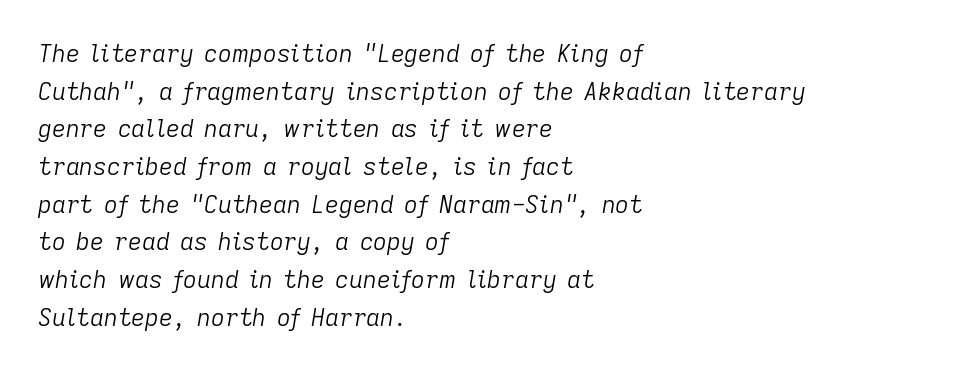
{"italic": "yes", "lean": "right", "slant_degrees": 9, "bold": "no", "underline": "no", "align": "left", "line_spacing": "normal", "line_spacing_ratio": 1.57, "letter_spacing": "normal", "letter_spacing_em": 0.0, "glyph_px": 24}
